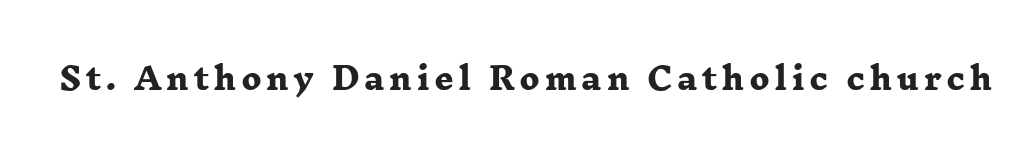
The baseline area is clear. Varying glyph widths throughout — classic text-font behaviour. Small tapered or slab feet sit at the stroke ends, so this counts as serif. Set as a true bold cut, around the 700 mark.
